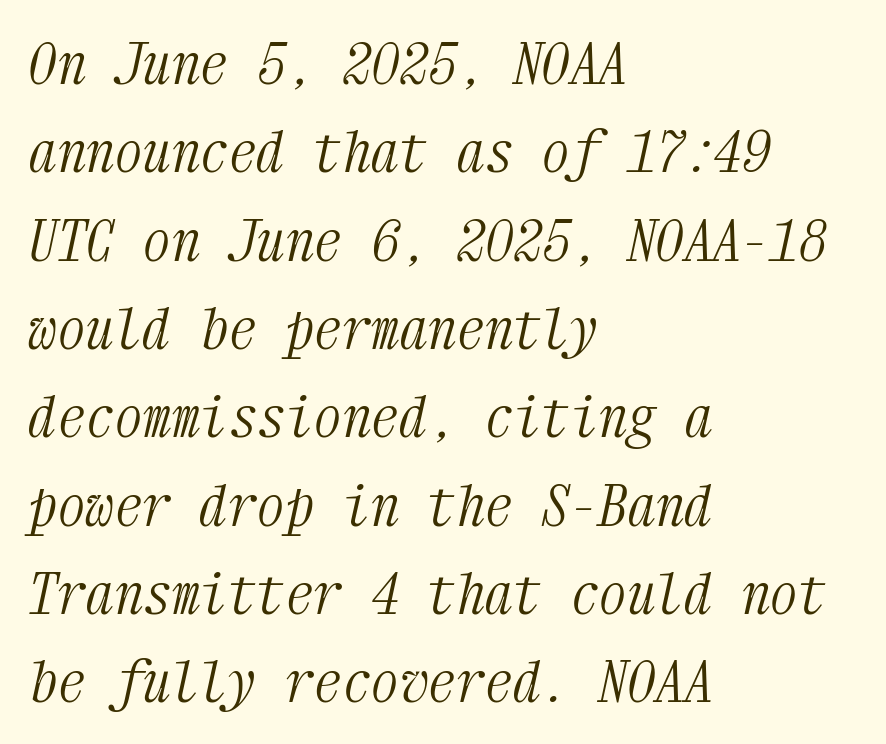
{"serif": "yes", "italic": "yes", "lean": "right", "slant_degrees": 12, "bold": "no", "weight": "light", "width": "condensed", "stroke_contrast": "medium", "x_height": "medium", "monospaced": "yes", "underline": "no", "align": "left", "line_spacing": "normal", "line_spacing_ratio": 1.55, "letter_spacing": "normal", "letter_spacing_em": 0.0, "glyph_px": 57}
